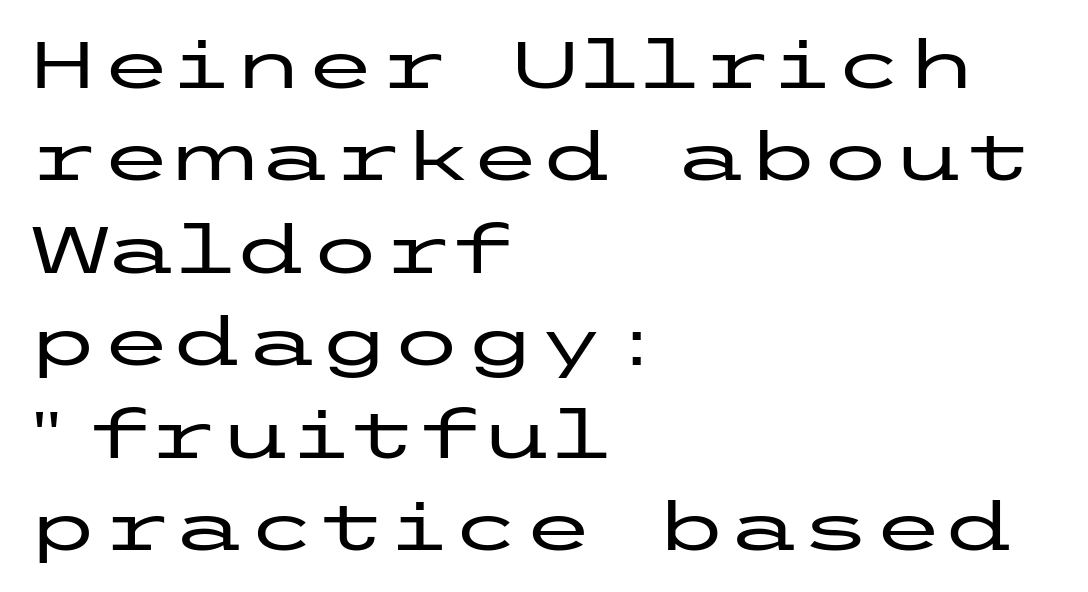
Q: Is the text italic (slanted)? A: No, it is upright.
Q: Is the typeface a serif or a sans-serif typeface? A: Sans-serif.
Q: Is the text underlined? A: No.
Q: How is the paragraph aligned? A: Left-aligned.
Q: Is the spacing between letters normal or unusually wide? A: Normal.
Q: Is the spacing between lines tight, normal or loose? A: Normal.
Q: Width (condensed, normal, or wide)? A: Wide.
Q: Stroke contrast? A: Low.
Q: x-height? A: Medium.
